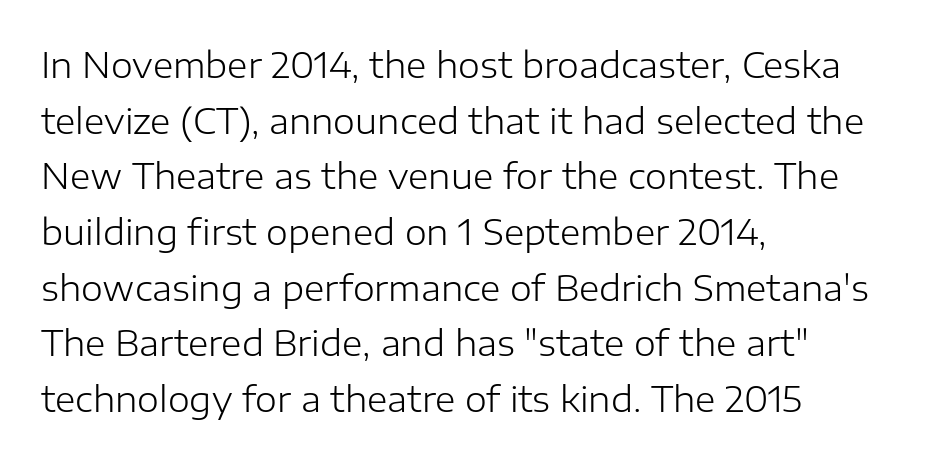
The image shows 35 px light sans-serif type, upright; set left-aligned, normal line spacing (1.59x), normal letter spacing, not underlined; low stroke contrast and a medium x-height.
